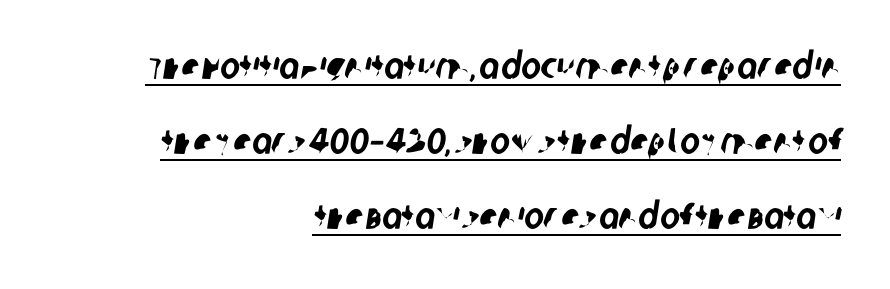
The image shows 37 px condensed sans-serif type; set right-aligned, loose line spacing (2.03x), normal letter spacing, underlined; low stroke contrast and a large x-height.
